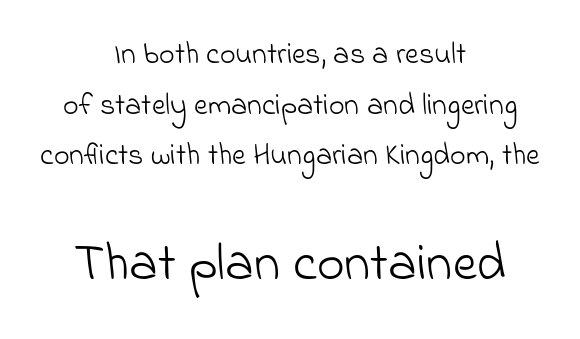
The strokes carry an ordinary text weight at most. No word sits above an underline. Between one letter and the next there's only the usual sliver of space. Nothing sits at the stroke ends, so this counts as sans-serif. The face used here appears at its bigger size in the lower chunk. The compositor balanced each line on the midline.
